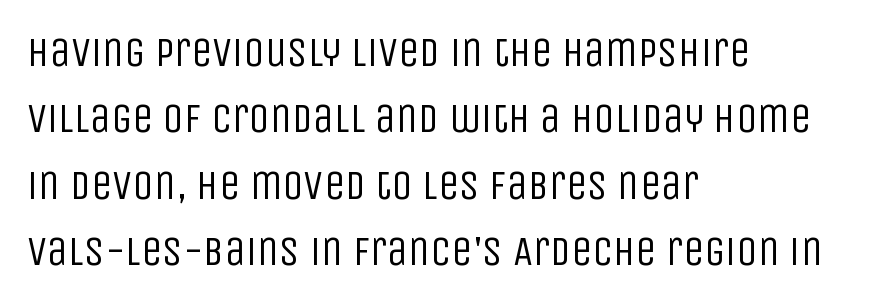
{"serif": "no", "italic": "no", "bold": "no", "weight": "regular", "width": "condensed", "stroke_contrast": "low", "x_height": "large", "monospaced": "no", "underline": "no", "align": "left", "line_spacing": "normal", "line_spacing_ratio": 1.58, "letter_spacing": "normal", "letter_spacing_em": 0.0, "glyph_px": 42}
